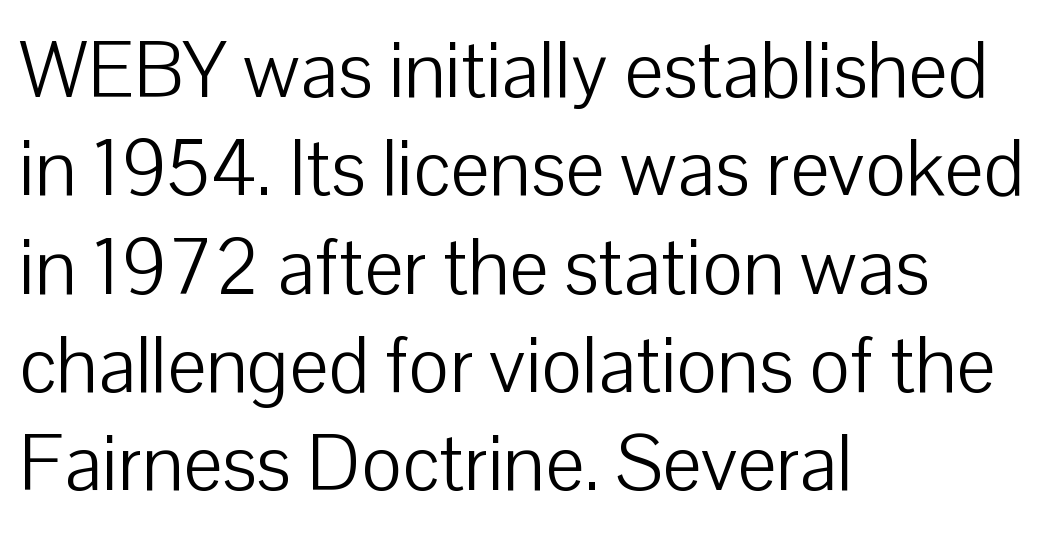
The image shows 78 px light sans-serif type, upright; set left-aligned, normal line spacing (1.26x), normal letter spacing, not underlined; low stroke contrast and a medium x-height.
